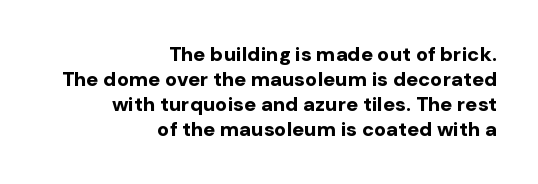
The image shows 20 px bold type, upright; set right-aligned, normal line spacing (1.25x), normal letter spacing, not underlined.
